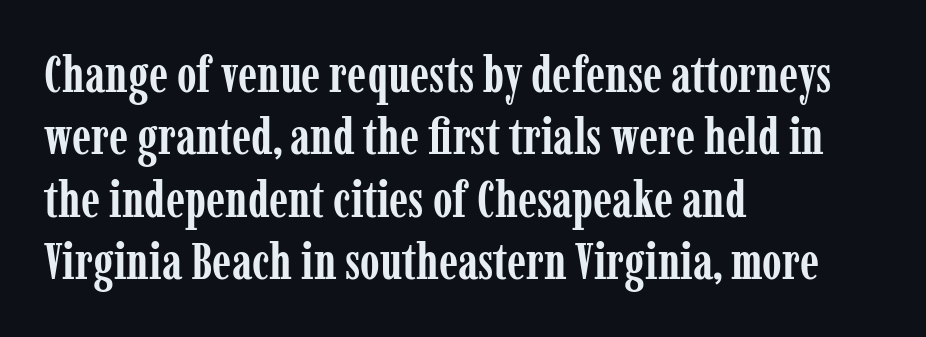
You could not count columns in this text — the font is proportionally spaced. Every character sits straight up, as roman type does. Glance below the letters and you will spot only blank space. Leading matches the norm, producing a regular column. The designer went with a serif here, giving each stem small feet. This rendering uses left alignment, leaving the right contour irregular.
